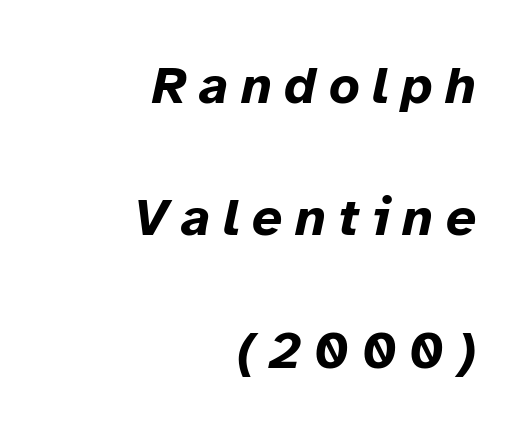
Does the leading feel generous? Absolutely, it's lavish. Looks like regular typesetting: each glyph gets only the width it needs. The passage shown is emphatically bold. Spacing between characters has been opened up far beyond the box default.
